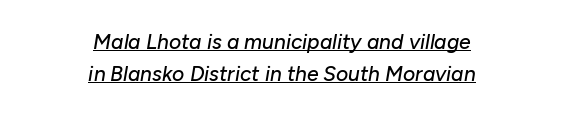
The image shows 21 px text type, italic (leaning right); set centered, normal line spacing (1.51x), normal letter spacing, underlined.
